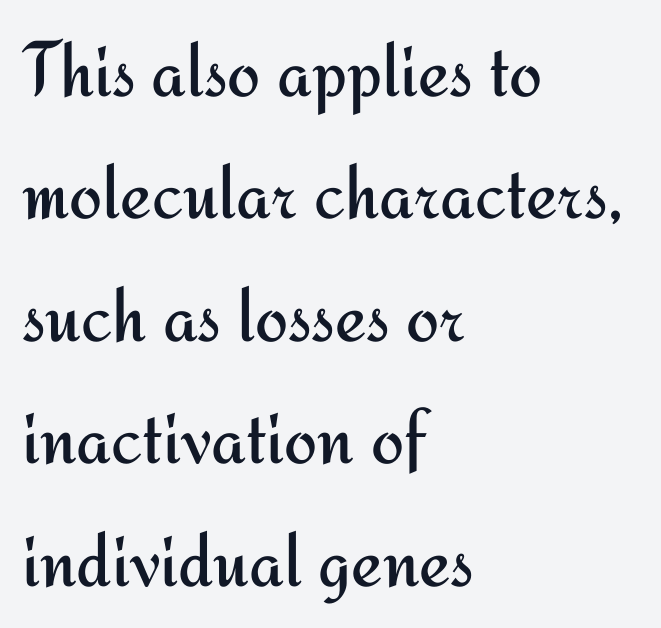
Type without underlining. Style check: upright. The line-height multiplier appears to be the usual default. Each stroke keeps to a modest, everyday thickness or less. Do the characters align in a grid? No, the font is proportional.
